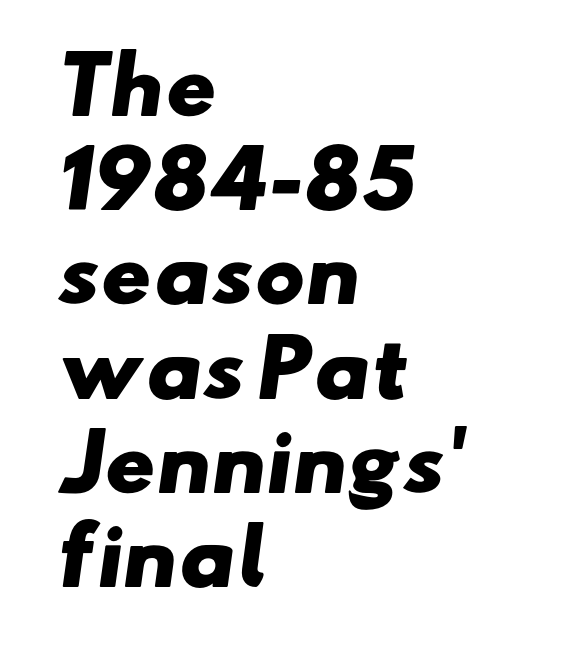
{"serif": "no", "bold": "yes", "weight": "heavy", "width": "wide", "stroke_contrast": "low", "x_height": "small", "monospaced": "no", "underline": "no", "align": "left", "line_spacing_ratio": 1.24, "letter_spacing": "normal", "letter_spacing_em": 0.0, "glyph_px": 76}
